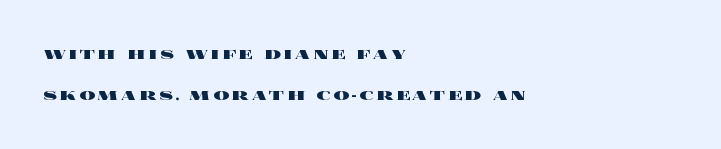
{"italic": "no", "bold": "yes", "underline": "no", "align": "left", "line_spacing": "loose", "line_spacing_ratio": 2.06, "glyph_px": 20}
